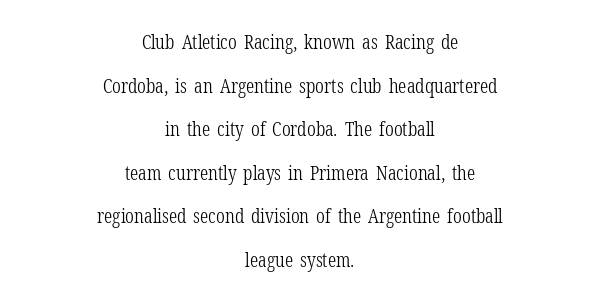
The weight tops out at a normal text grade. These lines were composed using upright roman letters. Summary of vertical rhythm: relaxed, with wide interline spacing. Casual observation: everything's sitting right in the middle.
